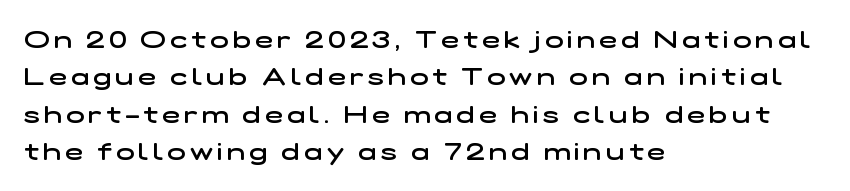
The lines sit at an ordinary, default distance from one another. The words here are not underlined. The text block is weighted toward the left margin, trailing off unevenly rightward. Typographic density is moderately raised because the face is semibold.
